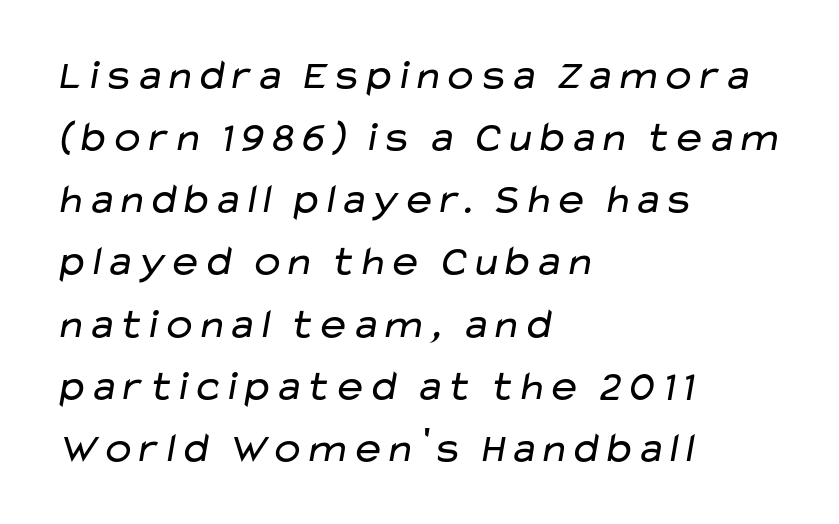
{"serif": "no", "bold": "no", "weight": "regular", "width": "wide", "stroke_contrast": "low", "x_height": "medium", "monospaced": "no", "underline": "no", "align": "left", "line_spacing": "normal", "line_spacing_ratio": 1.48, "letter_spacing": "normal", "letter_spacing_em": 0.0, "glyph_px": 42}
